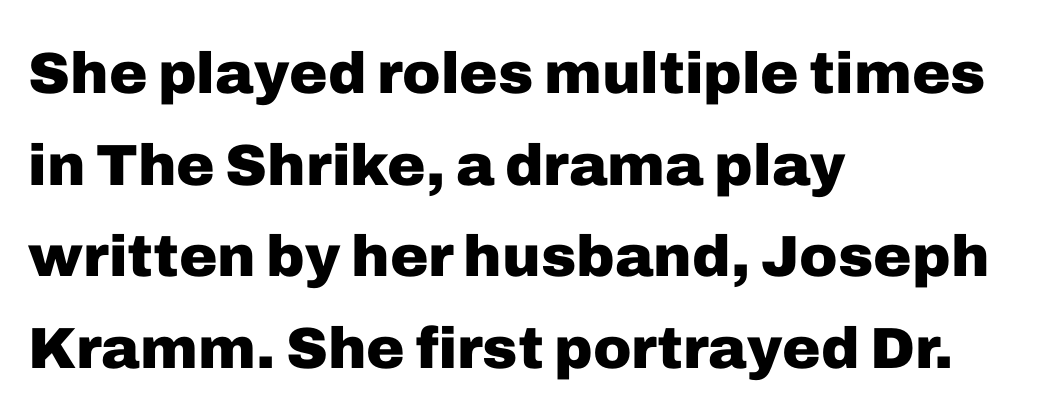
This block has exactly the height ordinary leading produces. Quick note: not italic, upright. The rendering uses natural spacing where letterforms have individual widths. Letterform terminals end flat and unadorned throughout the passage. Standard letterfit; no display-style spreading of the glyphs.
